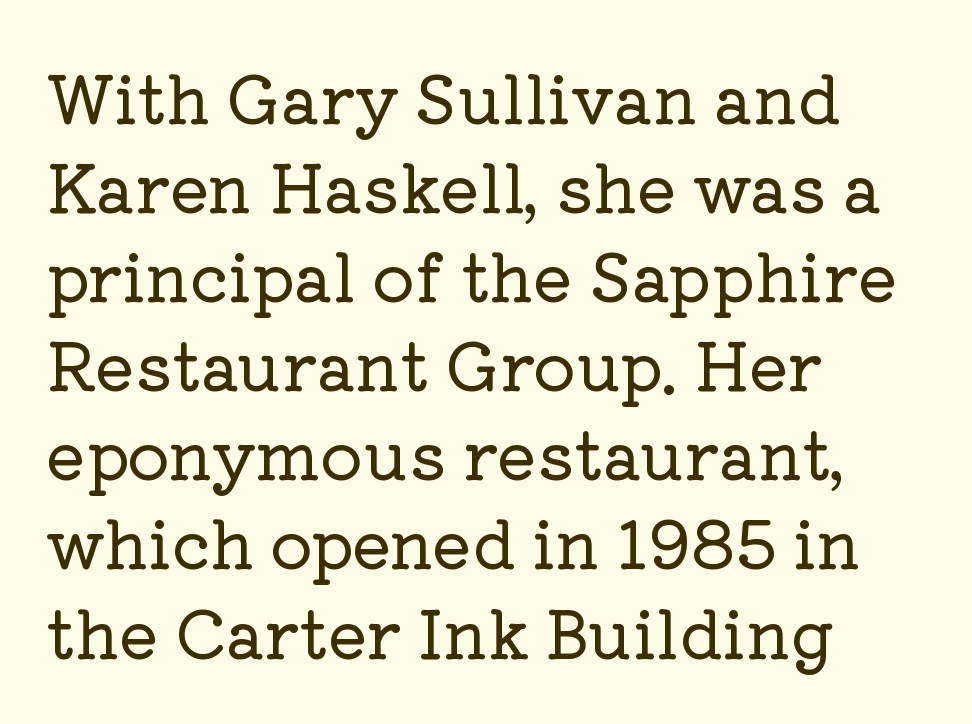
Q: Is the text italic (slanted)? A: No, it is upright.
Q: Is the typeface a serif or a sans-serif typeface? A: Serif.
Q: Is the text underlined? A: No.
Q: How is the paragraph aligned? A: Left-aligned.
Q: Is the spacing between letters normal or unusually wide? A: Normal.
Q: Is the spacing between lines tight, normal or loose? A: Normal.
Q: Width (condensed, normal, or wide)? A: Normal.
Q: Stroke contrast? A: Low.
Q: x-height? A: Medium.
Q: Monospaced? A: No.
